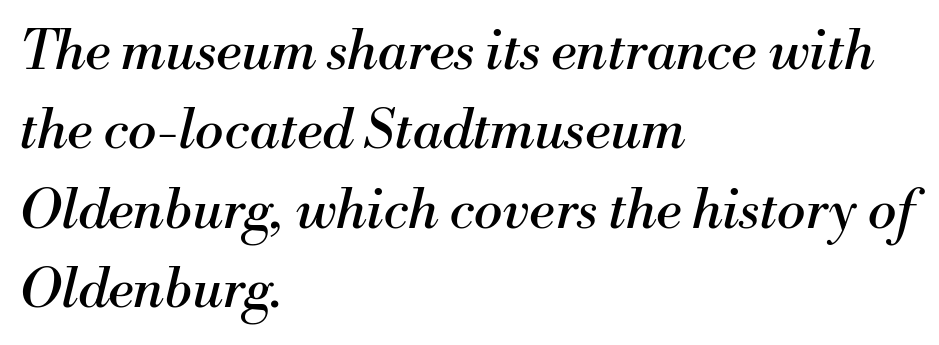
{"serif": "yes", "italic": "yes", "lean": "right", "slant_degrees": 13, "bold": "no", "weight": "regular", "width": "normal", "stroke_contrast": "medium", "x_height": "small", "monospaced": "no", "underline": "no", "align": "left", "line_spacing": "normal", "line_spacing_ratio": 1.47, "letter_spacing": "normal", "letter_spacing_em": 0.0, "glyph_px": 54}
